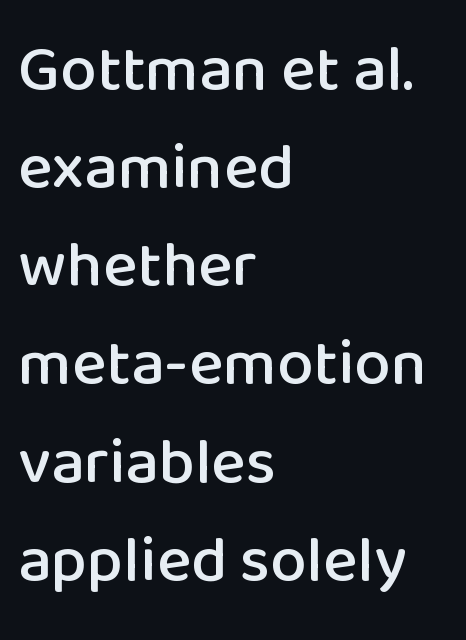
The image shows 65 px sans-serif type, upright; set left-aligned, normal line spacing (1.51x), normal letter spacing, not underlined; low stroke contrast and a medium x-height.
